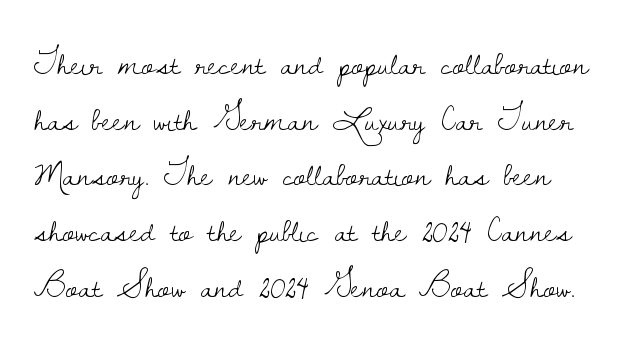
The image shows 35 px light serif type; set normal line spacing (1.59x), normal letter spacing, not underlined; low stroke contrast and a small x-height.
